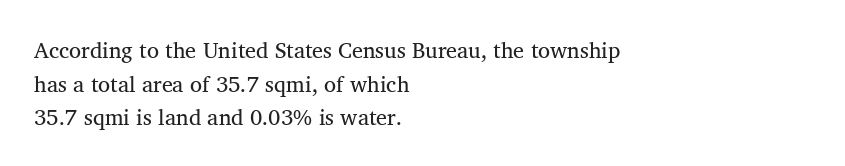
Q: Is the text bold? A: No.
Q: Is the text italic (slanted)? A: No, it is upright.
Q: Is the text underlined? A: No.
Q: How is the paragraph aligned? A: Left-aligned.
Q: Is the spacing between letters normal or unusually wide? A: Normal.
Q: Is the spacing between lines tight, normal or loose? A: Normal.
